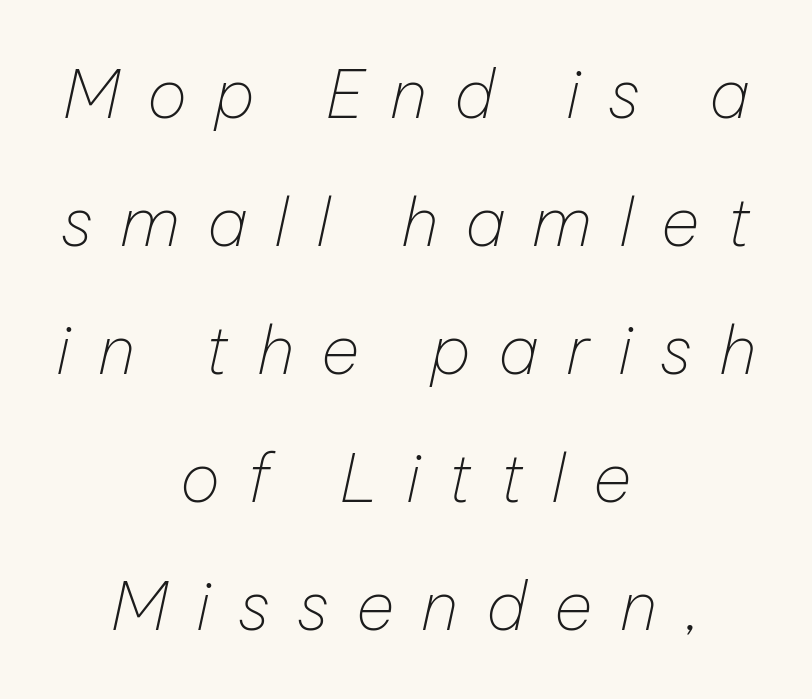
The rendering uses natural spacing where letterforms have individual widths. Heaviness? Minimal to ordinary, like unemphasized prose. The glyphs look as if they've been sheared to an angle. In CSS terms this would be text-align: center.
